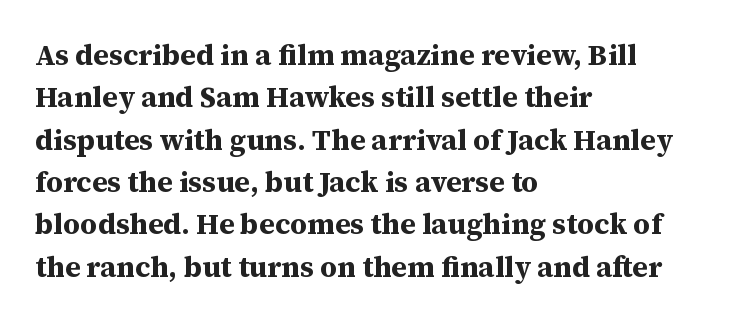
{"serif": "yes", "italic": "no", "bold": "yes", "weight": "bold", "width": "normal", "stroke_contrast": "medium", "x_height": "medium", "monospaced": "no", "underline": "no", "align": "left", "line_spacing": "normal", "line_spacing_ratio": 1.46, "letter_spacing": "normal", "letter_spacing_em": 0.0, "glyph_px": 29}
